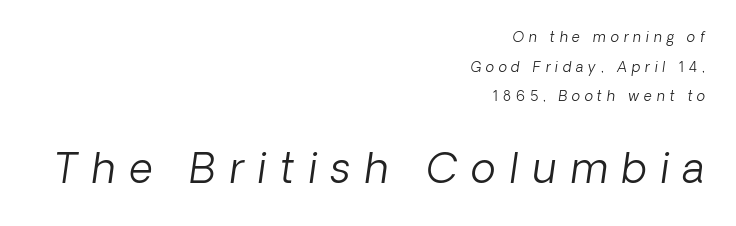
The image shows 41 px light sans-serif type; set right-aligned, loose line spacing (2.11x), unusually wide letter spacing (+0.34 em), not underlined; the second (bottom) block is 2.93x larger; low stroke contrast and a medium x-height.
